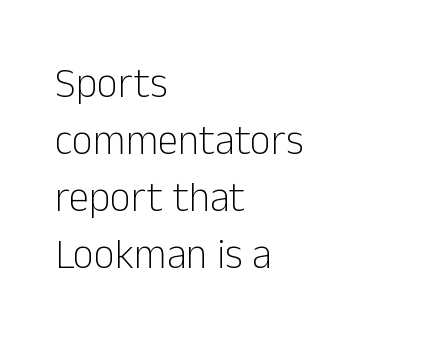
{"serif": "no", "italic": "no", "bold": "no", "weight": "light", "width": "normal", "stroke_contrast": "low", "x_height": "medium", "monospaced": "no", "underline": "no", "align": "left", "line_spacing": "normal", "line_spacing_ratio": 1.39, "letter_spacing": "normal", "letter_spacing_em": 0.0, "glyph_px": 41}
